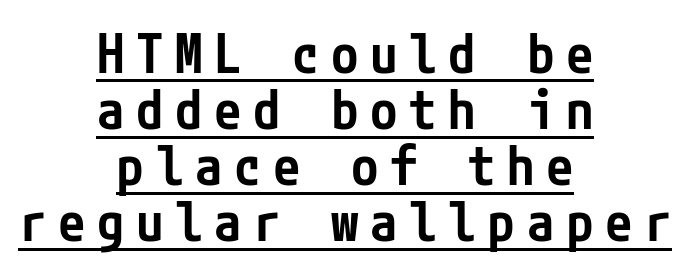
Q: Is the text bold? A: Semi-bold.
Q: Is the text italic (slanted)? A: No, it is upright.
Q: Is the typeface a serif or a sans-serif typeface? A: Sans-serif.
Q: Is the text underlined? A: Yes.
Q: How is the paragraph aligned? A: Centered.
Q: Is the spacing between letters normal or unusually wide? A: Unusually wide.
Q: Is the spacing between lines tight, normal or loose? A: Tight.
Q: Width (condensed, normal, or wide)? A: Condensed.
Q: Stroke contrast? A: Low.
Q: x-height? A: Medium.
